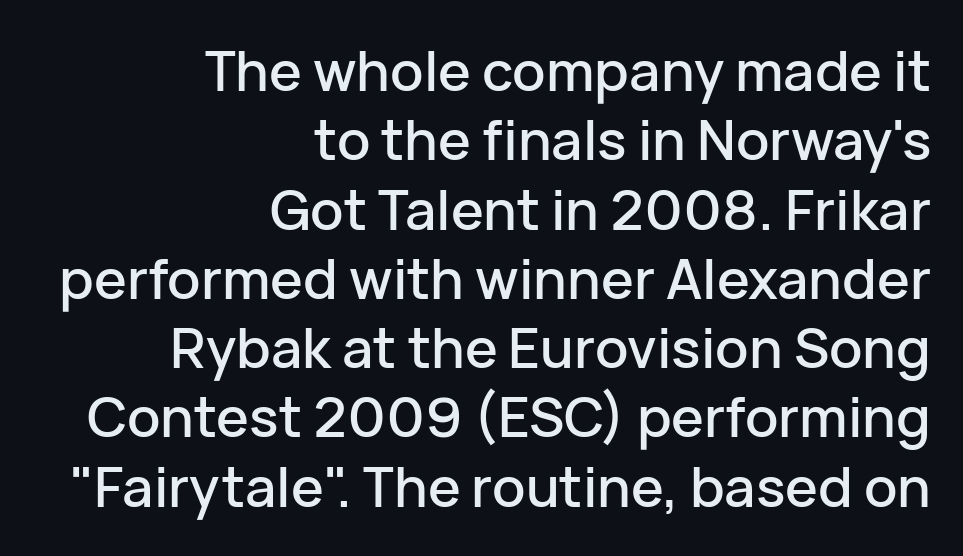
In terms of letterspacing, this is plain default setting. Quick note: underline off. Vertical strokes here are truly vertical. The designer left line spacing at the default. Where is the straight margin? On the right. The letters advance in unequal steps, a hallmark of proportional type.
